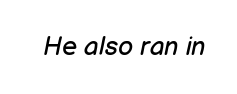
Caption: standard tracking, unaltered. Italic: yes, the glyphs are oblique. Ink coverage per letter is moderate at most. No word sits above an underline.
